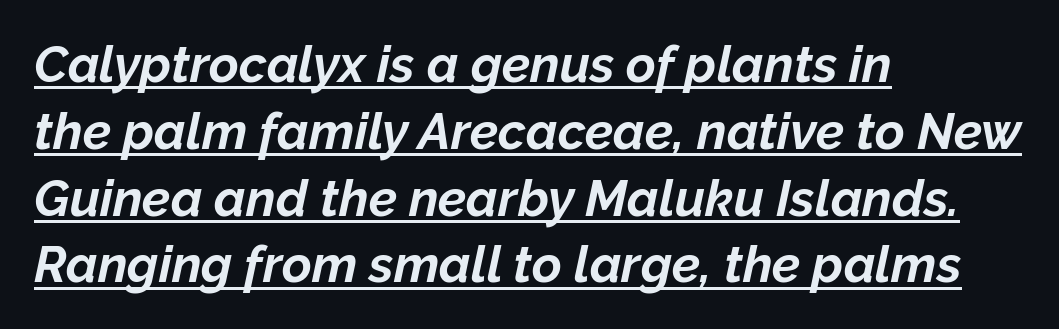
Q: Is the text bold? A: Yes.
Q: Is the text italic (slanted)? A: Yes, it leans right by about 12 degrees.
Q: Is the text underlined? A: Yes.
Q: How is the paragraph aligned? A: Left-aligned.
Q: Is the spacing between letters normal or unusually wide? A: Normal.
Q: Is the spacing between lines tight, normal or loose? A: Normal.
Q: Width (condensed, normal, or wide)? A: Normal.
Q: Stroke contrast? A: Low.
Q: x-height? A: Medium.
Q: Monospaced? A: No.
